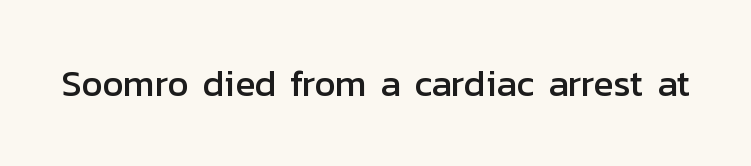
The image shows 37 px sans-serif type, upright; set normal letter spacing, not underlined; low stroke contrast and a medium x-height.
